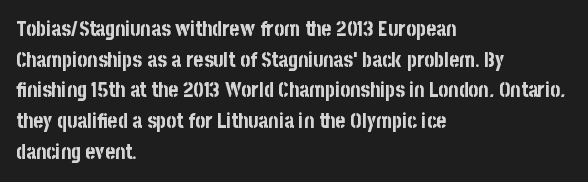
Q: Is the text bold? A: Yes.
Q: Is the text italic (slanted)? A: No, it is upright.
Q: Is the text underlined? A: No.
Q: How is the paragraph aligned? A: Left-aligned.
Q: Is the spacing between letters normal or unusually wide? A: Normal.
Q: Is the spacing between lines tight, normal or loose? A: Normal.
